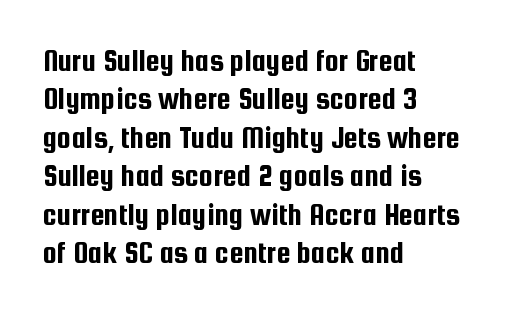
If you drew a line through each stem, it would be perfectly vertical. Characters follow at the spacing the type designer built in. A typesetter would label this face a sans. Decoration check: the copy has no underline. Is this a fixed-width face? No — the glyphs have proportional, varying widths.
